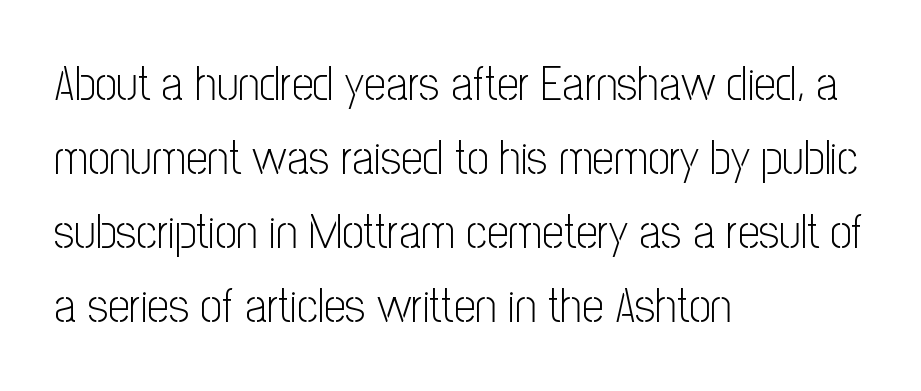
Q: Is the text bold? A: No.
Q: Is the text italic (slanted)? A: No, it is upright.
Q: Is the typeface a serif or a sans-serif typeface? A: Sans-serif.
Q: Is the text underlined? A: No.
Q: How is the paragraph aligned? A: Left-aligned.
Q: Is the spacing between letters normal or unusually wide? A: Normal.
Q: Is the spacing between lines tight, normal or loose? A: Normal.
Q: Width (condensed, normal, or wide)? A: Condensed.
Q: Stroke contrast? A: Low.
Q: x-height? A: Medium.
Q: Monospaced? A: No.
